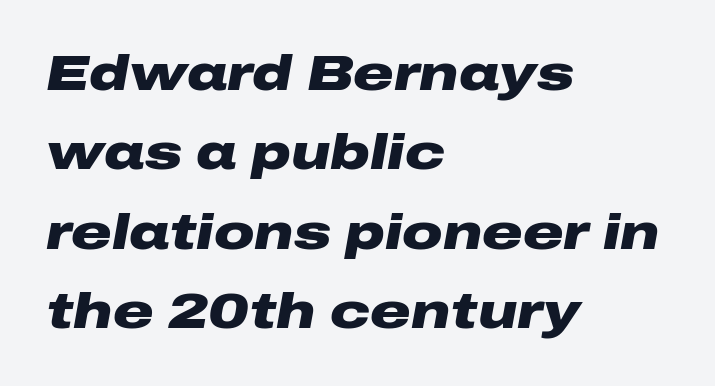
Horizontally, the lines are justified to the leading edge only. Baseline-to-baseline distance is the conventional proportion of letter height. Nobody drew a line under any word here. Characters are canted at an angle relative to the baseline's perpendicular. The typesetting leans heavy: a genuine bold. Character widths vary here, with narrow letters taking less room than wide ones.
